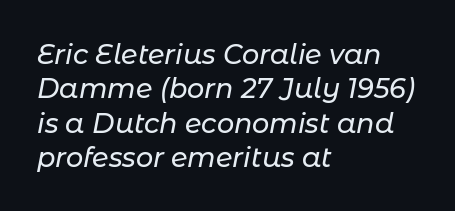
The image shows 27 px text type, italic (leaning right); set left-aligned, normal line spacing (1.27x), normal letter spacing, not underlined.
